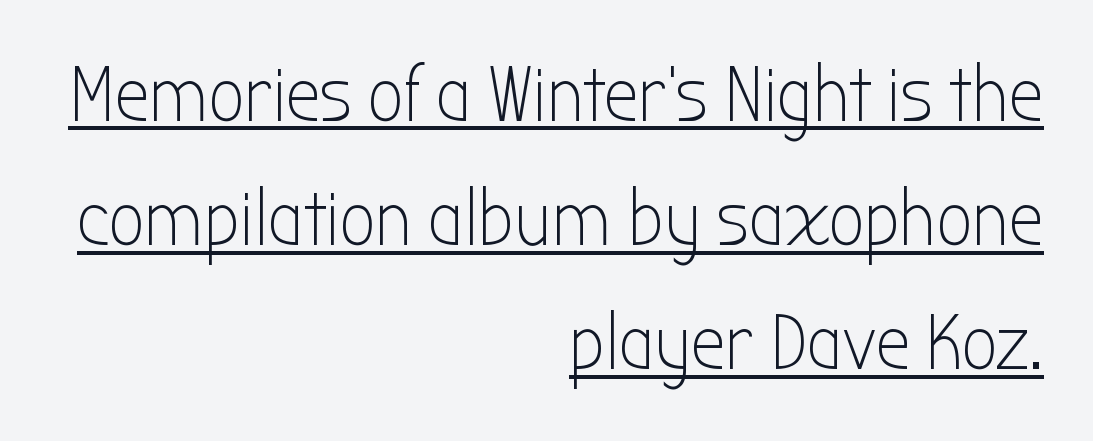
{"serif": "no", "italic": "no", "bold": "no", "weight": "light", "width": "condensed", "stroke_contrast": "low", "x_height": "medium", "monospaced": "no", "underline": "yes", "align": "right", "line_spacing": "normal", "line_spacing_ratio": 1.59, "letter_spacing": "normal", "letter_spacing_em": 0.0, "glyph_px": 78}
